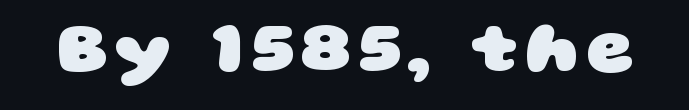
Examine the stroke ends and you'll find no serifs. What weight is shown? A full bold with thick strokes. Honestly, there is no underline to notice here at all. You could not count columns in this text — the font is proportionally spaced.
